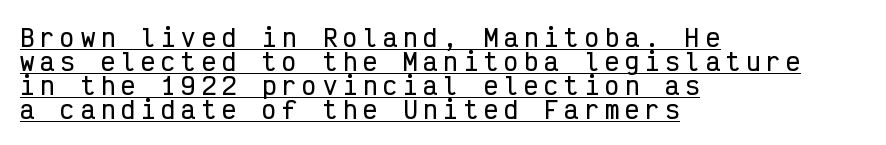
The line-height multiplier appears low, near solid setting. These lines stack with their left ends in a neat column. What stands out about the letter spacing? Its width — letters are far apart. A baseline rule has been typeset under these characters. Notice how the stems are strictly vertical — no italics here.
